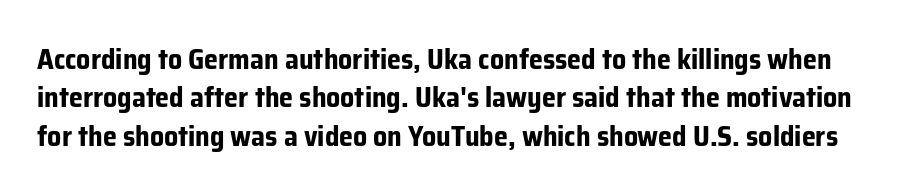
The image shows 28 px bold sans-serif type, upright; set normal line spacing (1.37x), normal letter spacing, not underlined; low stroke contrast and a medium x-height.
